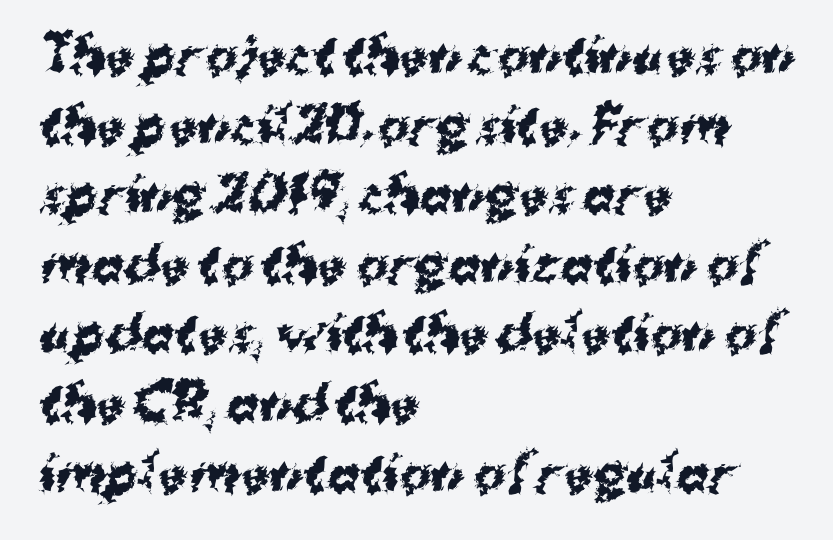
The image shows 48 px bold sans-serif type; set left-aligned, normal line spacing (1.45x), normal letter spacing, not underlined; medium stroke contrast and a medium x-height.
